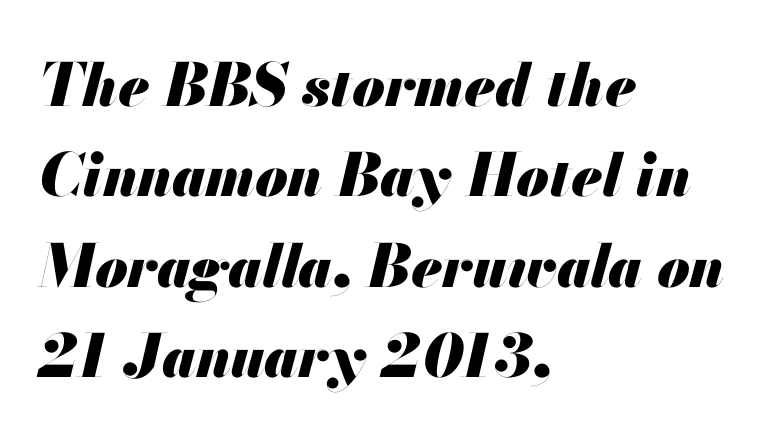
The image shows 59 px heavy type, italic (leaning right); set left-aligned, normal line spacing (1.53x), normal letter spacing, not underlined; medium stroke contrast and a small x-height.
